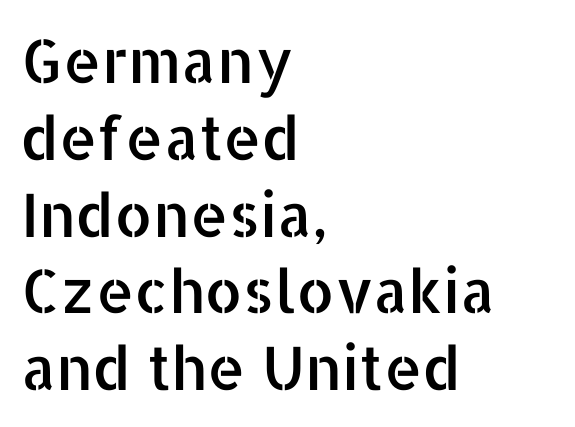
{"serif": "no", "italic": "no", "width": "normal", "stroke_contrast": "low", "x_height": "medium", "monospaced": "no", "underline": "no", "align": "left", "line_spacing": "normal", "line_spacing_ratio": 1.28, "letter_spacing": "normal", "letter_spacing_em": 0.0, "glyph_px": 60}
